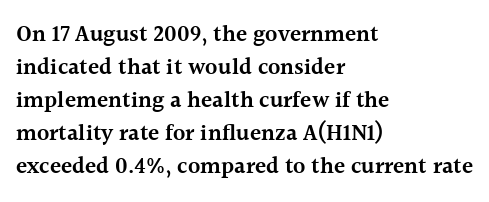
The space beneath each line is pristine and unruled. This rendering leaves character spacing at its baseline value. Designer's note — italics off, roman on. Leftover space on each line is placed entirely after the last word.
